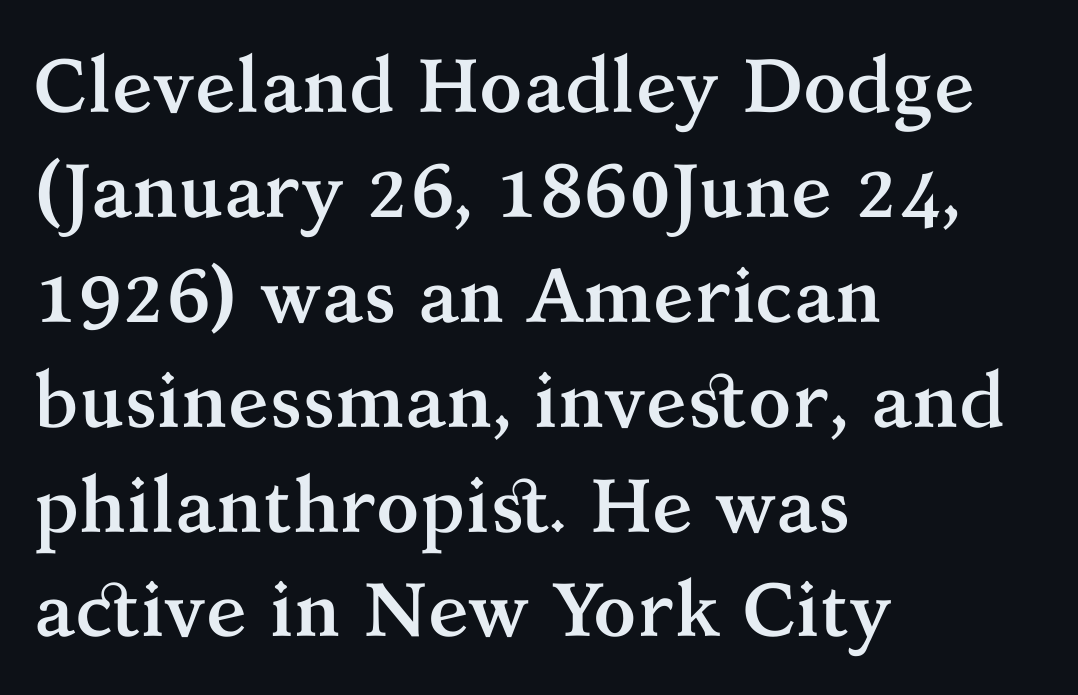
{"serif": "yes", "italic": "no", "bold": "yes", "weight": "semibold", "width": "normal", "stroke_contrast": "medium", "x_height": "medium", "monospaced": "no", "underline": "no", "align": "left", "line_spacing": "normal", "line_spacing_ratio": 1.38, "letter_spacing": "normal", "letter_spacing_em": 0.0, "glyph_px": 76}
